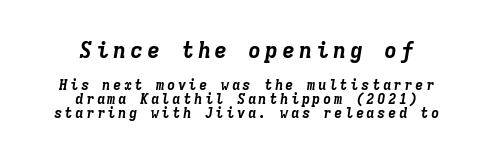
The string is rendered with underlining switched off. Does the bottom block carry the larger type? No, the top block does. These lines are centered, leaving both edges ragged. In terms of leading, this rendering errs on the cramped side.
